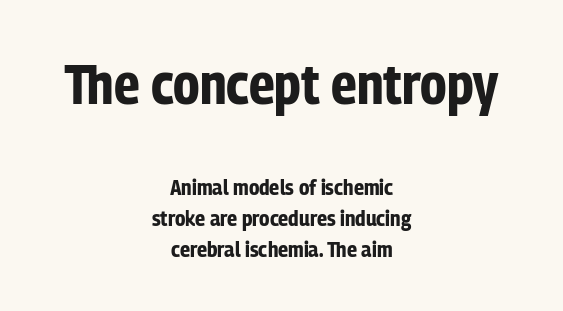
The image shows 56 px bold, condensed sans-serif type, upright; set centered, normal line spacing (1.41x), normal letter spacing, not underlined; the first (top) block is 2.55x larger; low stroke contrast and a medium x-height.
